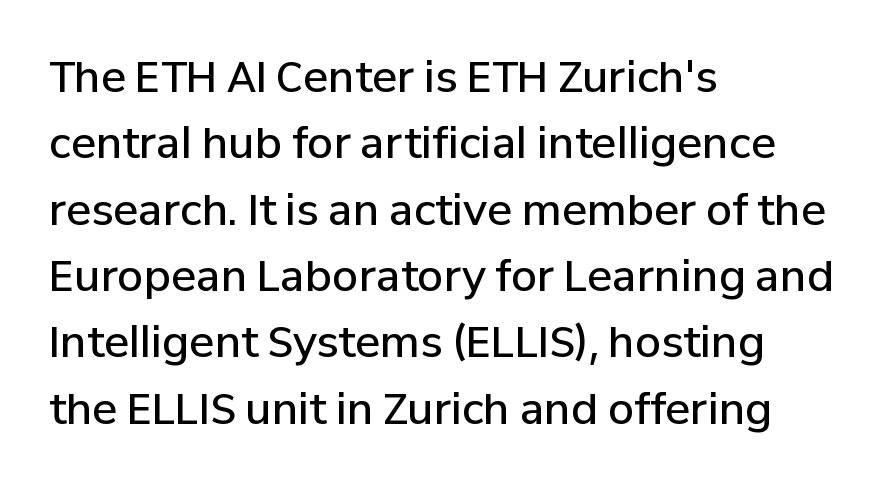
The image shows 42 px semibold sans-serif type, upright; set left-aligned, normal line spacing (1.58x), normal letter spacing, not underlined; low stroke contrast and a medium x-height.
